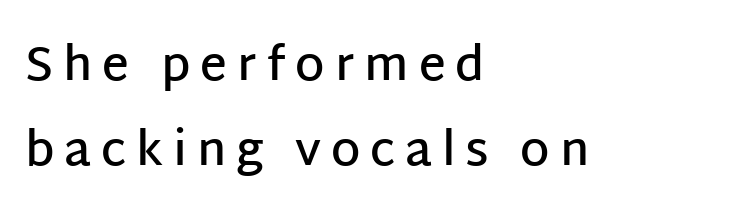
The image shows 47 px semibold sans-serif type, upright; set left-aligned, line spacing 1.8x, unusually wide letter spacing (+0.21 em), not underlined; low stroke contrast and a large x-height.
